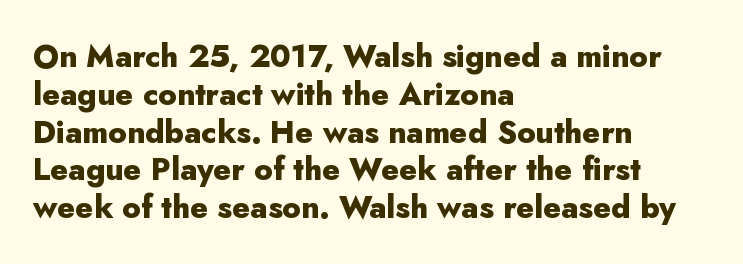
Q: Is the text bold? A: Yes.
Q: Is the text italic (slanted)? A: No, it is upright.
Q: Is the typeface a serif or a sans-serif typeface? A: Sans-serif.
Q: Is the text underlined? A: No.
Q: How is the paragraph aligned? A: Left-aligned.
Q: Is the spacing between letters normal or unusually wide? A: Normal.
Q: Width (condensed, normal, or wide)? A: Normal.
Q: Stroke contrast? A: Low.
Q: x-height? A: Small.
Q: Monospaced? A: No.
